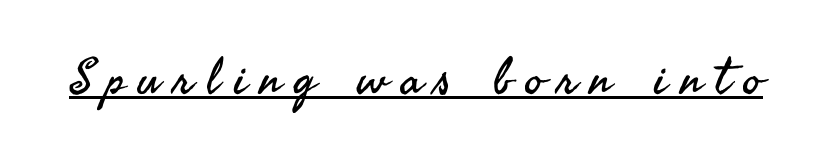
{"serif": "no", "bold": "no", "weight": "regular", "width": "normal", "stroke_contrast": "medium", "x_height": "small", "monospaced": "no", "underline": "yes", "letter_spacing": "wide", "letter_spacing_em": 0.27, "glyph_px": 50}
